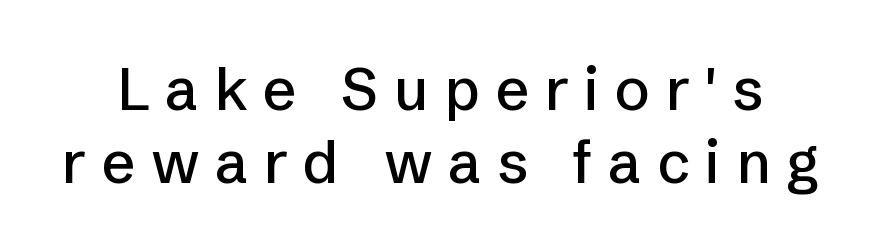
Proportional: the letters do not fall into vertical columns. Is the letter spacing exaggerated? Yes — the characters are pushed far apart. The axis of the letterforms is exactly vertical. Has an underline been added? It has not. A typesetter would label this face a sans.
